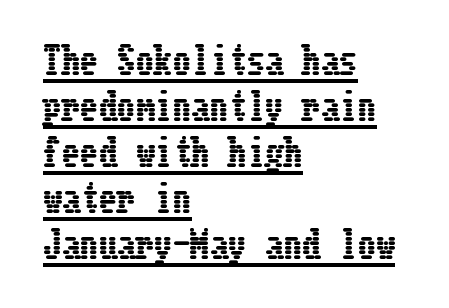
{"italic": "no", "width": "condensed", "stroke_contrast": "low", "x_height": "medium", "underline": "yes", "align": "left", "line_spacing_ratio": 1.24, "letter_spacing": "normal", "letter_spacing_em": 0.0, "glyph_px": 37}
